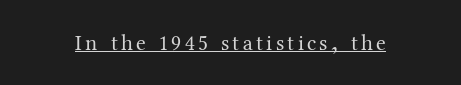
{"italic": "no", "bold": "no", "underline": "yes", "glyph_px": 22}
